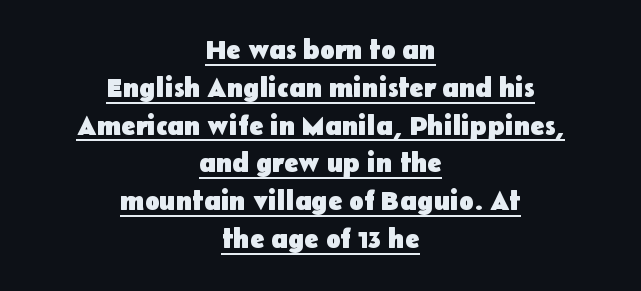
The image shows 27 px bold type, upright; set centered, normal line spacing (1.4x), normal letter spacing, underlined.
